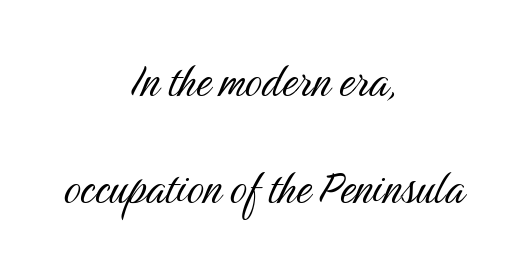
Q: Is the text bold? A: No.
Q: Is the text italic (slanted)? A: Yes.
Q: Is the typeface a serif or a sans-serif typeface? A: Sans-serif.
Q: Is the text underlined? A: No.
Q: How is the paragraph aligned? A: Centered.
Q: Is the spacing between letters normal or unusually wide? A: Normal.
Q: Is the spacing between lines tight, normal or loose? A: Loose.
Q: Width (condensed, normal, or wide)? A: Condensed.
Q: Stroke contrast? A: Medium.
Q: x-height? A: Medium.
Q: Monospaced? A: No.
